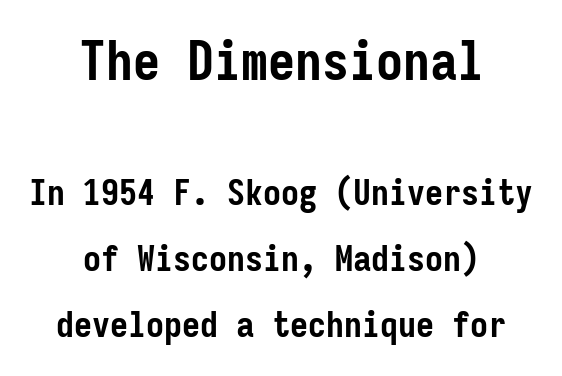
The composition opens big and finishes small. Emphasis by weight is at full strength: bold. Think of a typewriter: that constant character pitch is what you see here. The paragraph has two soft edges and a firm central axis.
